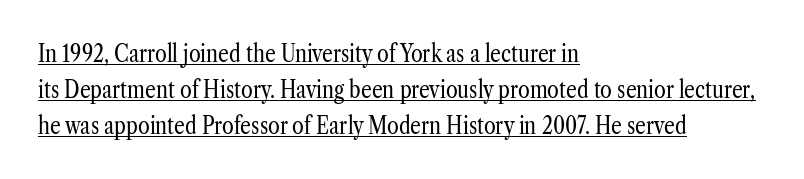
{"italic": "no", "bold": "no", "underline": "yes", "align": "left", "line_spacing": "normal", "line_spacing_ratio": 1.5, "letter_spacing": "normal", "letter_spacing_em": 0.0, "glyph_px": 24}
